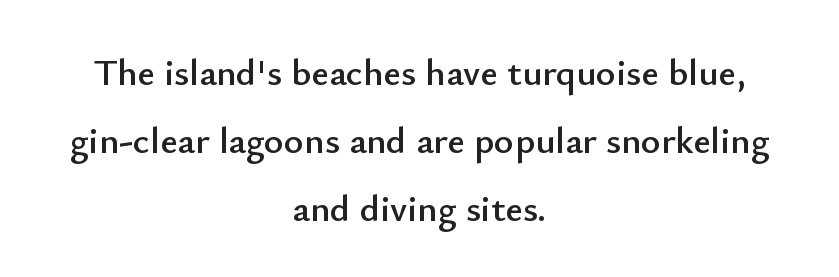
The string is rendered with underlining switched off. The face used here is proportionally spaced, like ordinary book or web type. Serifs: no, the terminals of the letterforms are clean. A typesetter would mark this as roman, not italic. The letters sit at their default tracking, neither squeezed nor spread.
